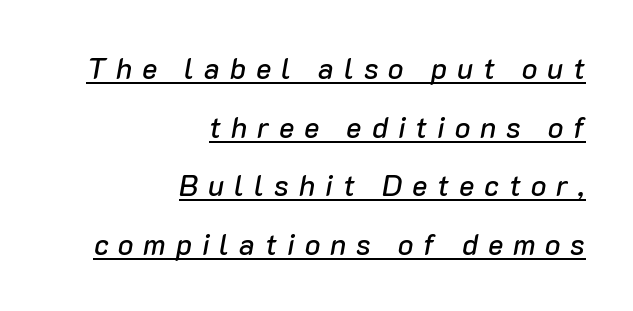
The image shows 29 px text type, italic (leaning right); set right-aligned, loose line spacing (2.02x), unusually wide letter spacing (+0.34 em), underlined; low stroke contrast and a medium x-height.
